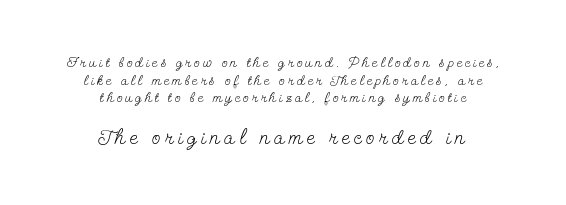
Q: Is the text bold? A: No.
Q: Is the text italic (slanted)? A: Yes.
Q: Is the text underlined? A: No.
Q: How is the paragraph aligned? A: Centered.
Q: Is the spacing between letters normal or unusually wide? A: Unusually wide.
Q: Which block of text is set in a larger size, the first (top) or the second (bottom)? A: The second (bottom) one.
